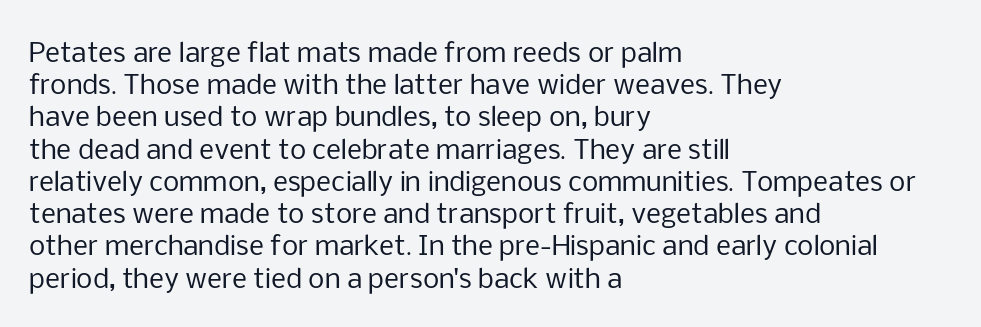
{"italic": "no", "bold": "no", "underline": "no", "align": "left", "line_spacing_ratio": 1.24, "letter_spacing": "normal", "letter_spacing_em": 0.0, "glyph_px": 26}
